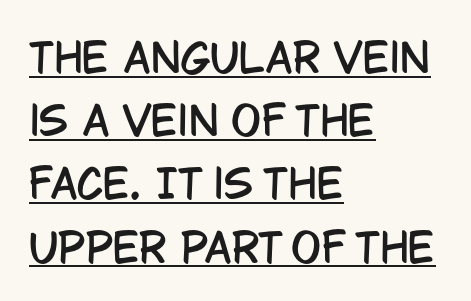
Q: Is the text italic (slanted)? A: No, it is upright.
Q: Is the typeface a serif or a sans-serif typeface? A: Sans-serif.
Q: Is the text underlined? A: Yes.
Q: How is the paragraph aligned? A: Left-aligned.
Q: Is the spacing between letters normal or unusually wide? A: Normal.
Q: Is the spacing between lines tight, normal or loose? A: Normal.
Q: Width (condensed, normal, or wide)? A: Condensed.
Q: Stroke contrast? A: Low.
Q: x-height? A: Large.
Q: Monospaced? A: No.
